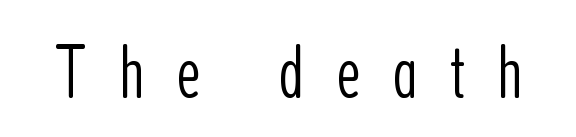
Q: Is the text bold? A: No.
Q: Is the text italic (slanted)? A: No, it is upright.
Q: Is the typeface a serif or a sans-serif typeface? A: Sans-serif.
Q: Is the text underlined? A: No.
Q: Is the spacing between letters normal or unusually wide? A: Unusually wide.
Q: Width (condensed, normal, or wide)? A: Condensed.
Q: Stroke contrast? A: Low.
Q: x-height? A: Medium.
Q: Monospaced? A: No.
